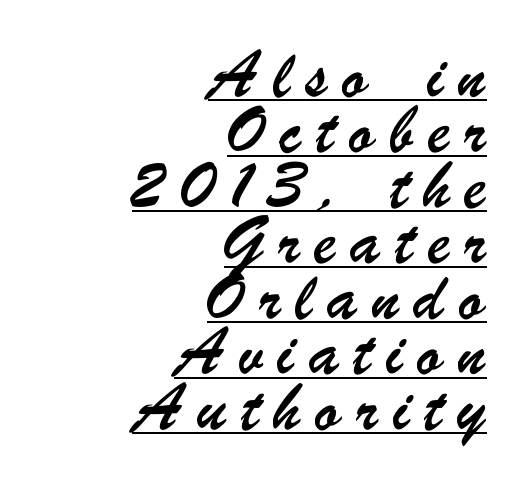
Check the space under the baseline: a stroke is drawn there. Stroke terminals: plain, sans-serif. The face used here is proportionally spaced, like ordinary book or web type. Horizontally, the lines are justified to the trailing edge only.
